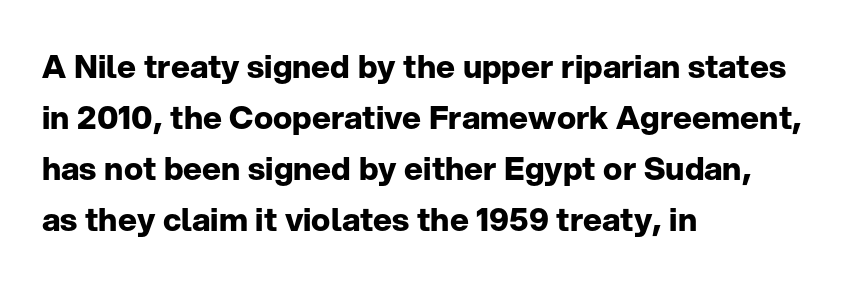
Q: Is the text bold? A: Yes.
Q: Is the text italic (slanted)? A: No, it is upright.
Q: Is the typeface a serif or a sans-serif typeface? A: Sans-serif.
Q: Is the text underlined? A: No.
Q: How is the paragraph aligned? A: Left-aligned.
Q: Is the spacing between letters normal or unusually wide? A: Normal.
Q: Is the spacing between lines tight, normal or loose? A: Normal.
Q: Width (condensed, normal, or wide)? A: Normal.
Q: Stroke contrast? A: Low.
Q: x-height? A: Medium.
Q: Monospaced? A: No.
